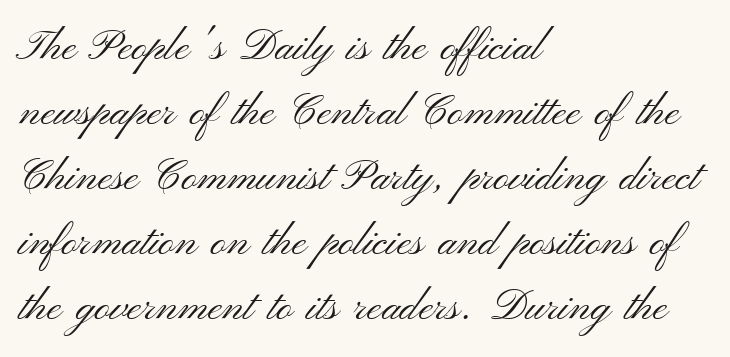
The image shows 43 px light, wide sans-serif type; set left-aligned, normal line spacing (1.51x), normal letter spacing, not underlined; medium stroke contrast and a small x-height.
